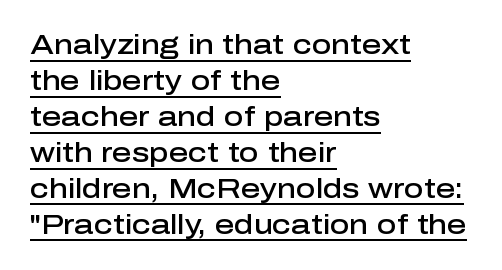
The image shows 27 px text type, upright; set left-aligned, normal line spacing (1.33x), normal letter spacing, underlined.
